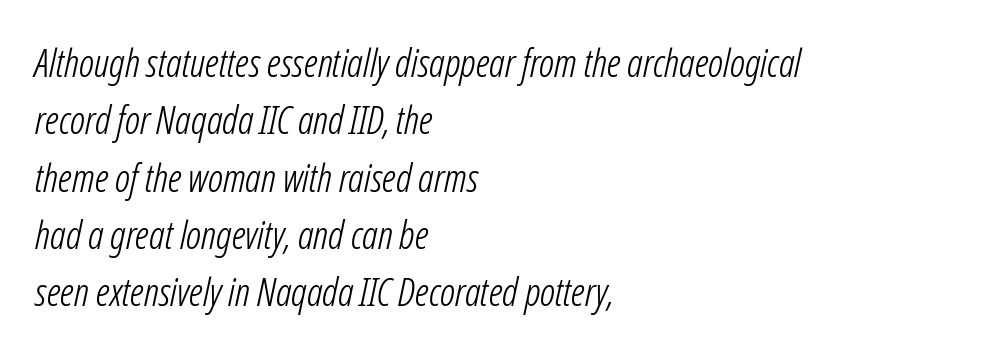
{"italic": "yes", "lean": "right", "slant_degrees": 12, "bold": "no", "weight": "light", "width": "condensed", "stroke_contrast": "low", "x_height": "medium", "monospaced": "no", "underline": "no", "align": "left", "line_spacing": "normal", "line_spacing_ratio": 1.47, "letter_spacing": "normal", "letter_spacing_em": 0.0, "glyph_px": 39}
